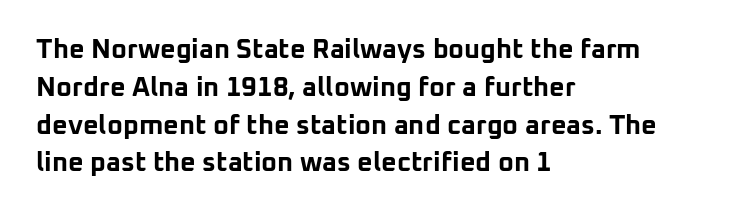
Line spacing here is normal. The baseline area is clear. This sample uses an upright cut, with every glyph sitting square on the baseline. These lines keep a tight, regular rhythm from letter to letter. Line beginnings align vertically; line endings do not.
